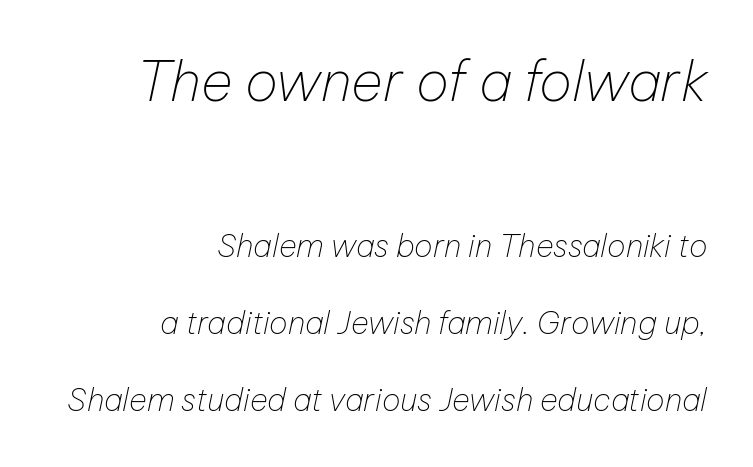
Is the lower block the larger one? No — the upper block carries the bigger type. Widely set lines give the paragraph a tall, airy silhouette. Quick note: italic. Typeset ragged left — the right edge is the straight one. Short note: letters normally spaced.
